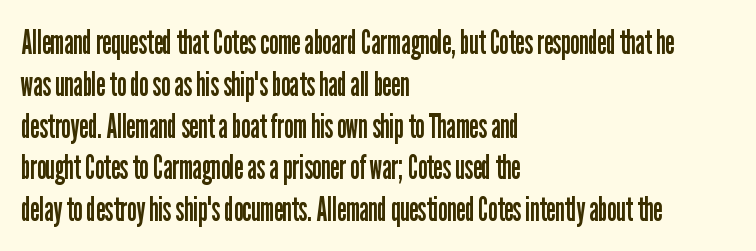
Q: Is the text bold? A: No.
Q: Is the text italic (slanted)? A: No, it is upright.
Q: Is the typeface a serif or a sans-serif typeface? A: Sans-serif.
Q: Is the text underlined? A: No.
Q: How is the paragraph aligned? A: Left-aligned.
Q: Is the spacing between letters normal or unusually wide? A: Normal.
Q: Width (condensed, normal, or wide)? A: Condensed.
Q: Stroke contrast? A: Low.
Q: x-height? A: Medium.
Q: Monospaced? A: No.
